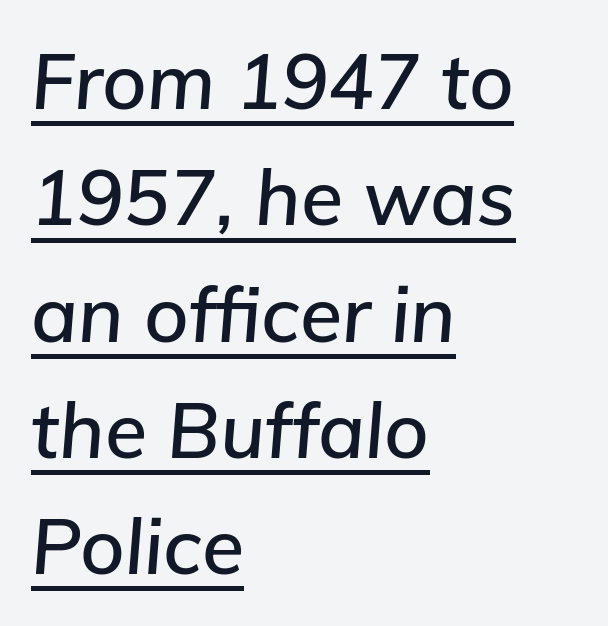
{"italic": "yes", "lean": "right", "slant_degrees": 5, "width": "normal", "stroke_contrast": "low", "x_height": "medium", "monospaced": "no", "underline": "yes", "align": "left", "line_spacing": "normal", "line_spacing_ratio": 1.51, "letter_spacing": "normal", "letter_spacing_em": 0.0, "glyph_px": 77}
